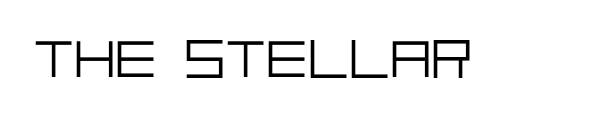
{"serif": "no", "italic": "no", "bold": "no", "weight": "light", "width": "normal", "stroke_contrast": "low", "x_height": "large", "underline": "no", "letter_spacing": "normal", "letter_spacing_em": 0.0, "glyph_px": 55}
